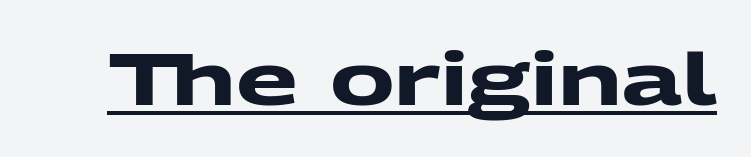
{"serif": "no", "bold": "yes", "weight": "heavy", "width": "wide", "stroke_contrast": "medium", "x_height": "medium", "monospaced": "no", "underline": "yes", "letter_spacing": "normal", "letter_spacing_em": 0.0, "glyph_px": 72}
